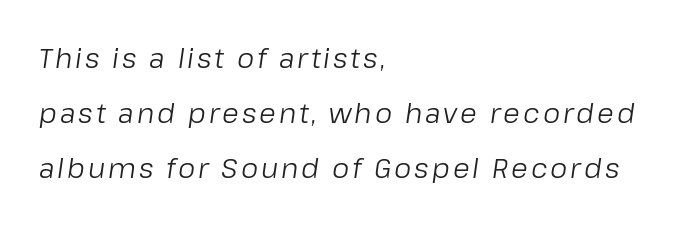
The lines are quadded left. You can tell it's italic because the verticals aren't actually vertical. The line-height multiplier appears high, well above default. The letterforms sit at book weight or below. The space beneath each line is pristine and unruled.
